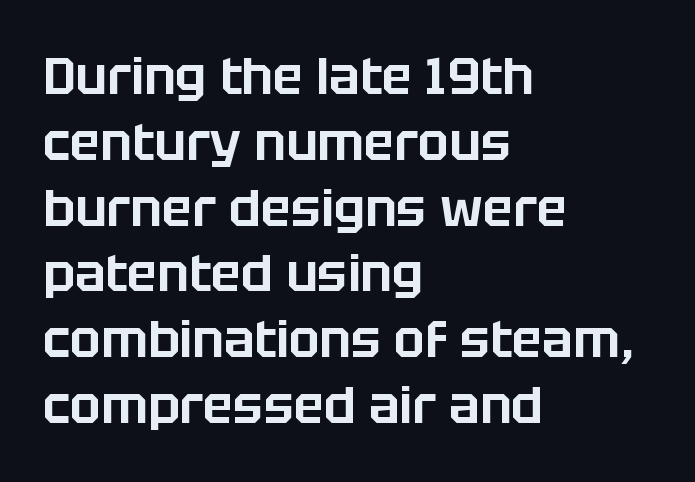
The face used here is proportionally spaced, like ordinary book or web type. The zone under the glyphs is completely vacant. Typographically, this falls in the sans-serif category. Designer's note — italics off, roman on. Tracking value appears to be zero — textbook default spacing. Students, observe: this is what conventionally led text looks like.
